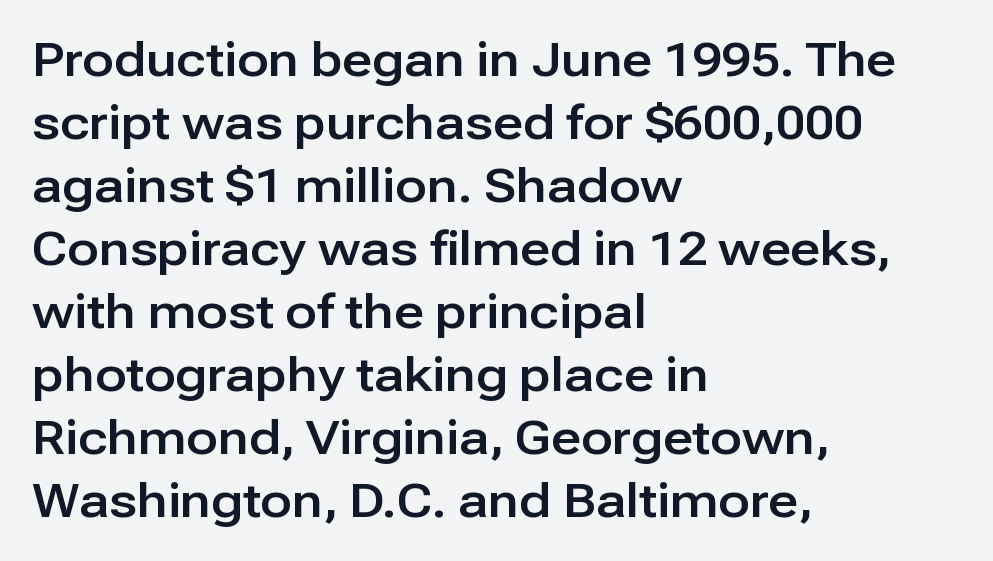
Q: Is the text italic (slanted)? A: No, it is upright.
Q: Is the typeface a serif or a sans-serif typeface? A: Sans-serif.
Q: Is the text underlined? A: No.
Q: How is the paragraph aligned? A: Left-aligned.
Q: Is the spacing between letters normal or unusually wide? A: Normal.
Q: Is the spacing between lines tight, normal or loose? A: Normal.
Q: Width (condensed, normal, or wide)? A: Normal.
Q: Stroke contrast? A: Low.
Q: x-height? A: Medium.
Q: Monospaced? A: No.
